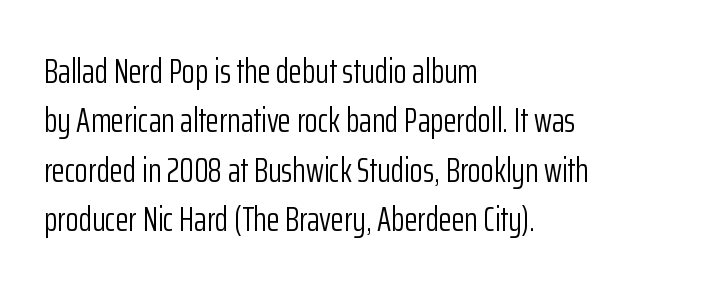
The typesetter chose a ragged-right arrangement here. Line spacing here is normal. The foot of each line stays bare and open. Is the letter spacing exaggerated? No — it looks like the ordinary default. Posture: vertical.
